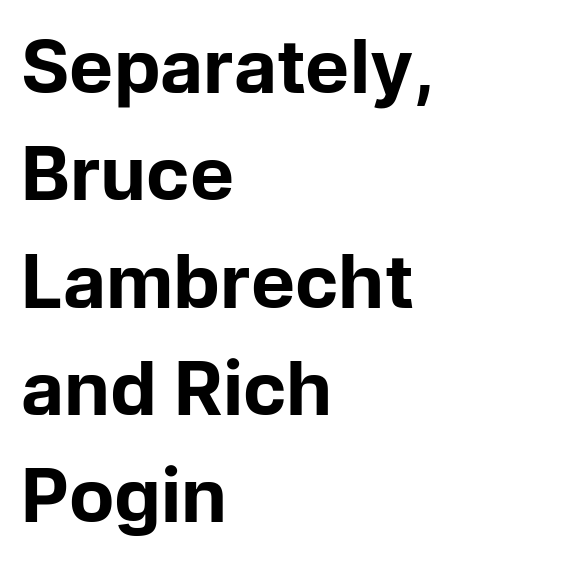
Q: Is the text bold? A: Yes.
Q: Is the text italic (slanted)? A: No, it is upright.
Q: Is the typeface a serif or a sans-serif typeface? A: Sans-serif.
Q: Is the text underlined? A: No.
Q: How is the paragraph aligned? A: Left-aligned.
Q: Is the spacing between letters normal or unusually wide? A: Normal.
Q: Is the spacing between lines tight, normal or loose? A: Normal.
Q: Width (condensed, normal, or wide)? A: Normal.
Q: Stroke contrast? A: Low.
Q: x-height? A: Medium.
Q: Monospaced? A: No.
